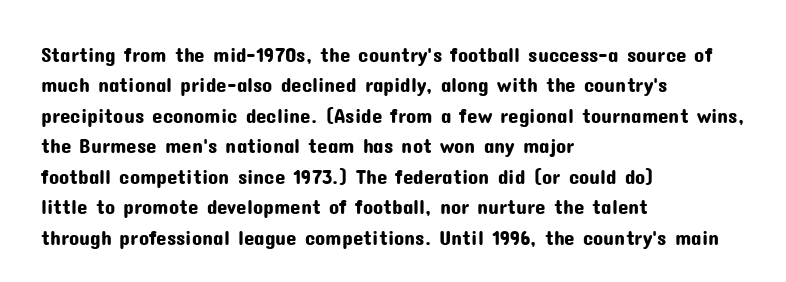
{"italic": "no", "underline": "no", "align": "left", "line_spacing": "normal", "line_spacing_ratio": 1.45, "letter_spacing": "normal", "letter_spacing_em": 0.0, "glyph_px": 21}
